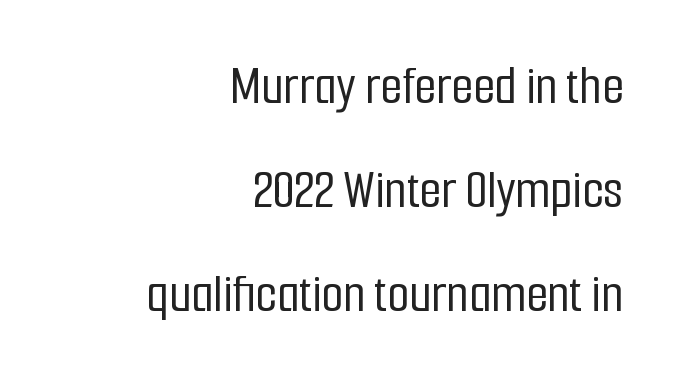
Visually the block forms a straight wall on the right and a jagged coastline on the left. Varying glyph widths throughout — classic text-font behaviour. The letters stand straight up with perfectly vertical stems. Unlike a traditional serif, this face leaves its strokes unadorned.
